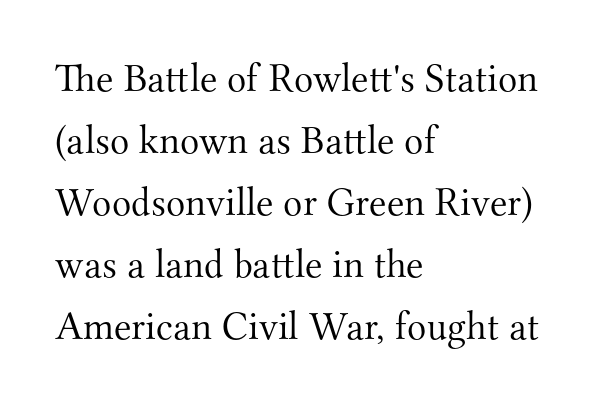
Q: Is the text bold? A: No.
Q: Is the text italic (slanted)? A: No, it is upright.
Q: Is the typeface a serif or a sans-serif typeface? A: Serif.
Q: Is the text underlined? A: No.
Q: How is the paragraph aligned? A: Left-aligned.
Q: Is the spacing between letters normal or unusually wide? A: Normal.
Q: Is the spacing between lines tight, normal or loose? A: Normal.
Q: Width (condensed, normal, or wide)? A: Normal.
Q: Stroke contrast? A: Medium.
Q: x-height? A: Small.
Q: Monospaced? A: No.
